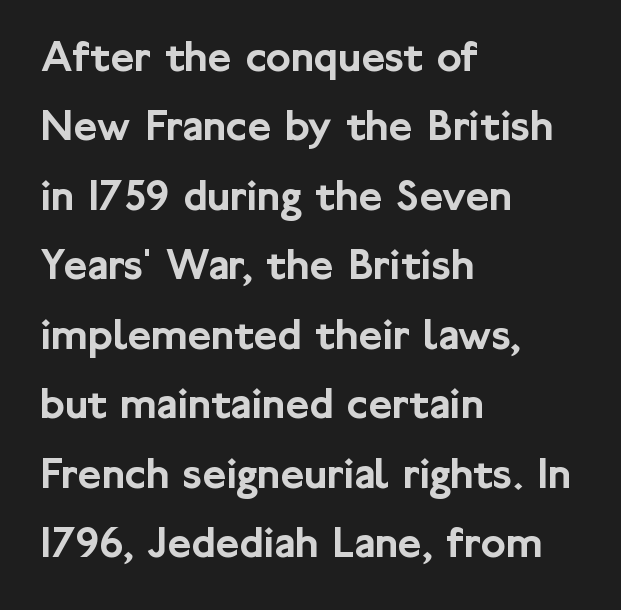
{"serif": "no", "italic": "no", "width": "normal", "stroke_contrast": "low", "x_height": "medium", "monospaced": "no", "underline": "no", "align": "left", "line_spacing": "normal", "line_spacing_ratio": 1.51, "letter_spacing": "normal", "letter_spacing_em": 0.0, "glyph_px": 46}
